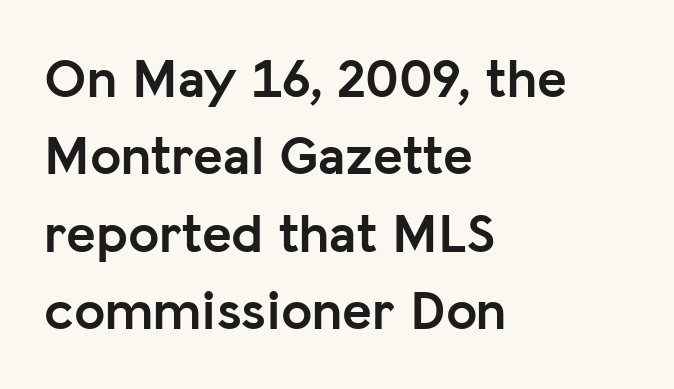
Q: Is the text bold? A: Yes.
Q: Is the text italic (slanted)? A: No, it is upright.
Q: Is the typeface a serif or a sans-serif typeface? A: Sans-serif.
Q: Is the text underlined? A: No.
Q: How is the paragraph aligned? A: Left-aligned.
Q: Is the spacing between letters normal or unusually wide? A: Normal.
Q: Is the spacing between lines tight, normal or loose? A: Normal.
Q: Width (condensed, normal, or wide)? A: Normal.
Q: Stroke contrast? A: Low.
Q: x-height? A: Medium.
Q: Monospaced? A: No.
